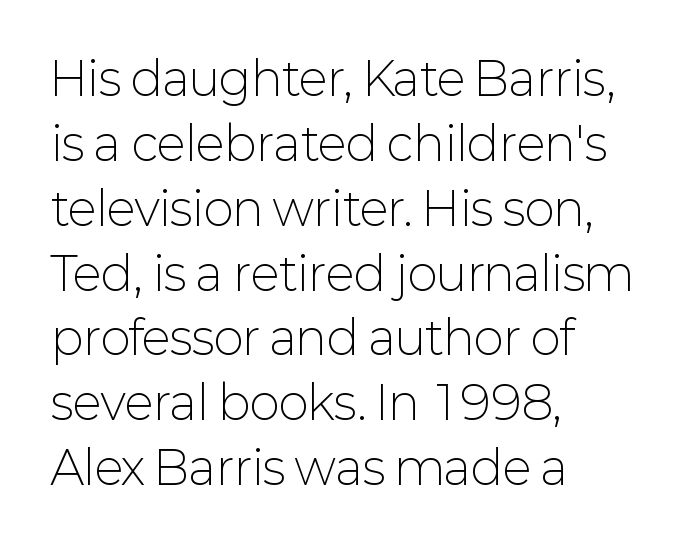
The image shows 46 px light sans-serif type, upright; set left-aligned, normal line spacing (1.41x), normal letter spacing, not underlined; low stroke contrast and a medium x-height.
